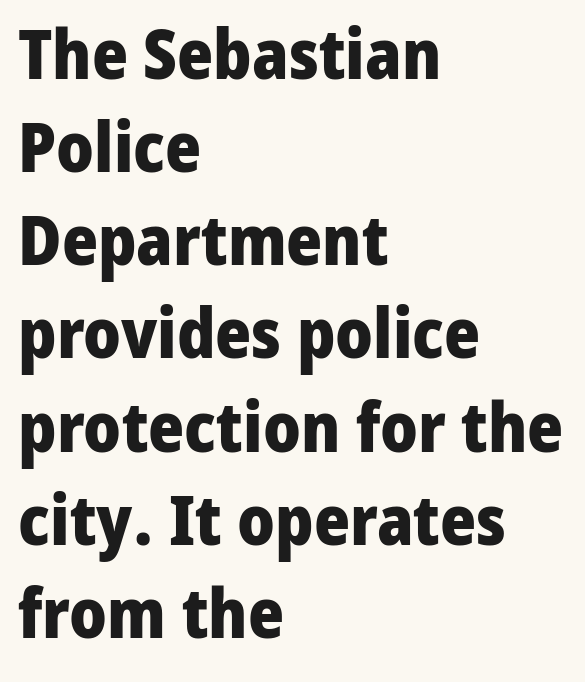
The image shows 69 px heavy sans-serif type, upright; set left-aligned, normal line spacing (1.35x), normal letter spacing, not underlined; low stroke contrast and a medium x-height.
